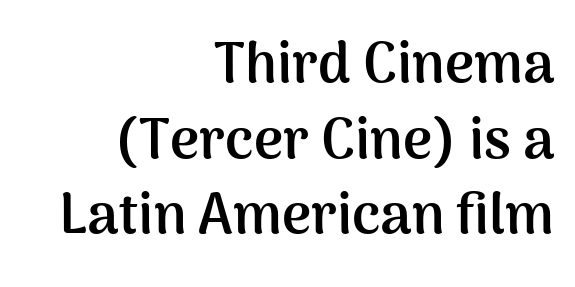
{"serif": "no", "italic": "no", "bold": "yes", "weight": "semibold", "width": "normal", "stroke_contrast": "medium", "x_height": "medium", "monospaced": "no", "underline": "no", "align": "right", "line_spacing": "normal", "line_spacing_ratio": 1.35, "letter_spacing": "normal", "letter_spacing_em": 0.0, "glyph_px": 56}
